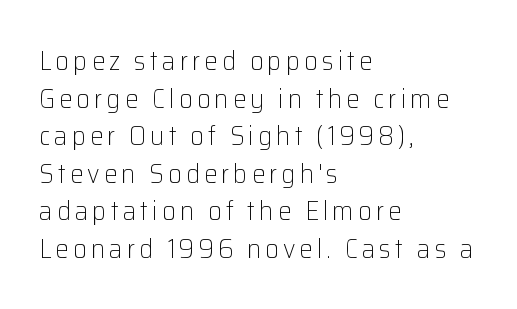
The image shows 27 px text type, upright; set left-aligned, normal line spacing (1.39x), not underlined.
